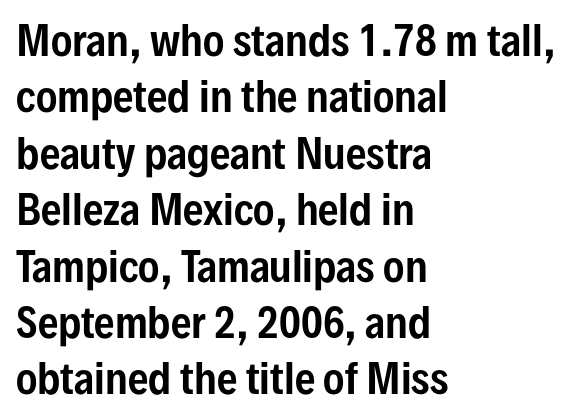
The image shows 40 px condensed sans-serif type, upright; set left-aligned, normal line spacing (1.41x), normal letter spacing, not underlined; low stroke contrast and a medium x-height.
